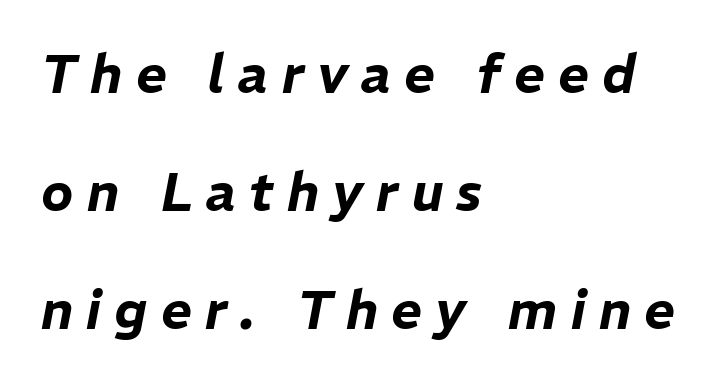
{"italic": "yes", "lean": "right", "slant_degrees": 11, "width": "normal", "stroke_contrast": "low", "x_height": "medium", "monospaced": "no", "underline": "no", "align": "left", "line_spacing": "loose", "line_spacing_ratio": 2.23, "letter_spacing": "wide", "letter_spacing_em": 0.25, "glyph_px": 53}
